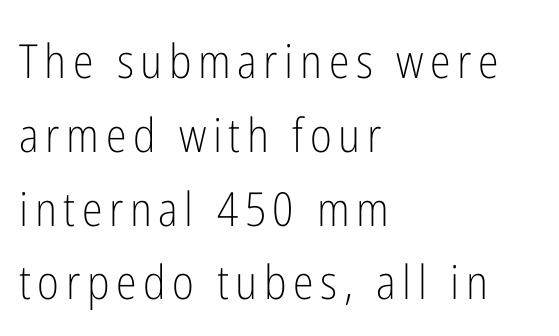
{"serif": "no", "italic": "no", "bold": "no", "weight": "light", "width": "condensed", "stroke_contrast": "low", "x_height": "medium", "monospaced": "no", "underline": "no", "align": "left", "line_spacing": "normal", "line_spacing_ratio": 1.57, "glyph_px": 47}
